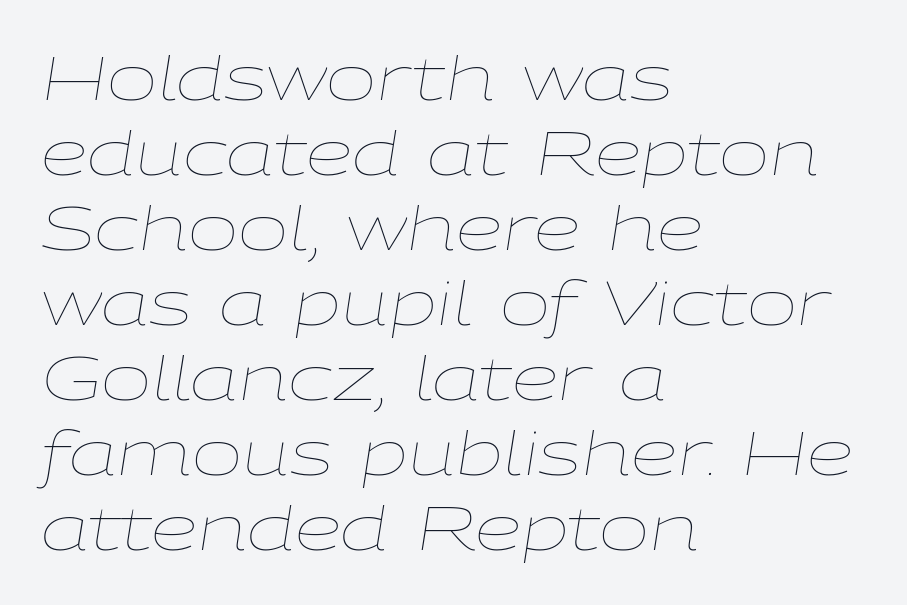
{"italic": "yes", "lean": "right", "slant_degrees": 9, "bold": "no", "weight": "thin", "width": "wide", "stroke_contrast": "low", "x_height": "medium", "monospaced": "no", "underline": "no", "align": "left", "line_spacing": "normal", "line_spacing_ratio": 1.25, "letter_spacing": "normal", "letter_spacing_em": 0.0, "glyph_px": 60}
